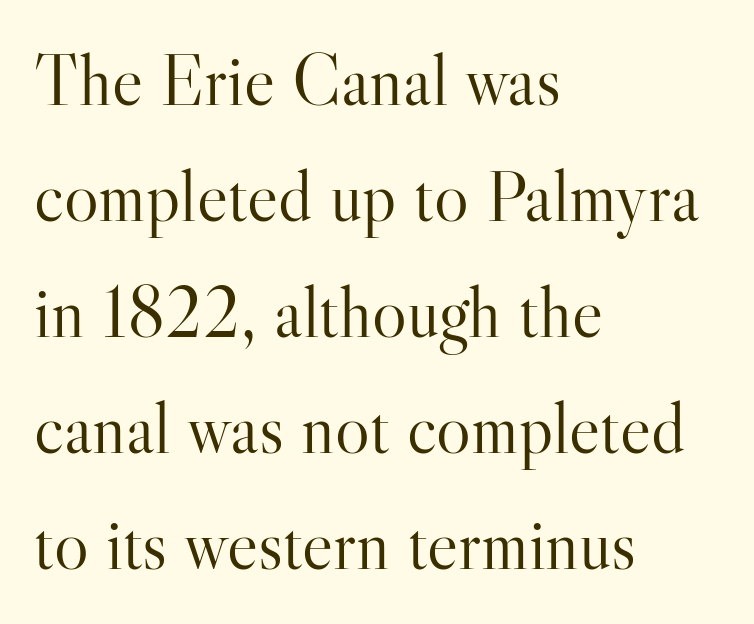
{"serif": "yes", "italic": "no", "bold": "no", "weight": "light", "width": "normal", "stroke_contrast": "high", "x_height": "small", "monospaced": "no", "underline": "no", "align": "left", "line_spacing": "normal", "line_spacing_ratio": 1.59, "letter_spacing": "normal", "letter_spacing_em": 0.0, "glyph_px": 73}
